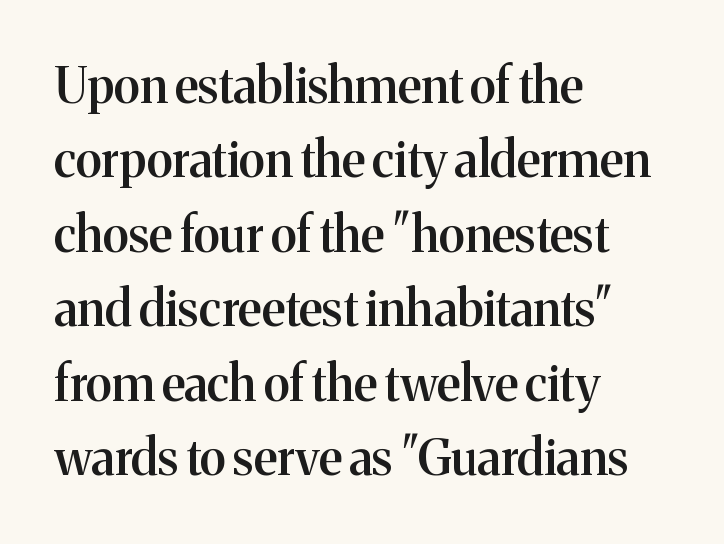
Q: Is the text bold? A: Semi-bold.
Q: Is the text italic (slanted)? A: No, it is upright.
Q: Is the typeface a serif or a sans-serif typeface? A: Serif.
Q: Is the text underlined? A: No.
Q: How is the paragraph aligned? A: Left-aligned.
Q: Is the spacing between letters normal or unusually wide? A: Normal.
Q: Is the spacing between lines tight, normal or loose? A: Normal.
Q: Width (condensed, normal, or wide)? A: Normal.
Q: Stroke contrast? A: Medium.
Q: x-height? A: Medium.
Q: Monospaced? A: No.
